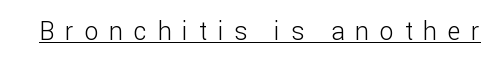
Is the stroke heavy? The answer is a plain regular-or-lighter. Glyph-to-glyph distance is far greater than everyday printed text. Check the space under the baseline: a stroke is drawn there. Italic? Not at all — the glyphs are vertical.
